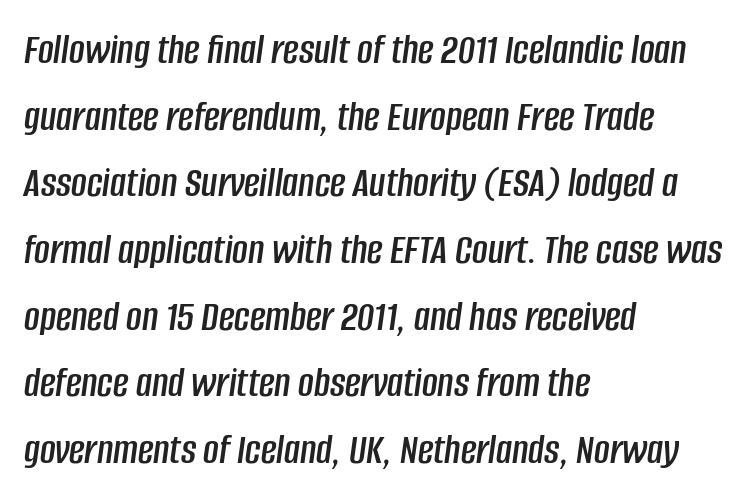
The image shows 43 px condensed type, italic (leaning right); set left-aligned, normal line spacing (1.55x), normal letter spacing, not underlined; low stroke contrast and a large x-height.
